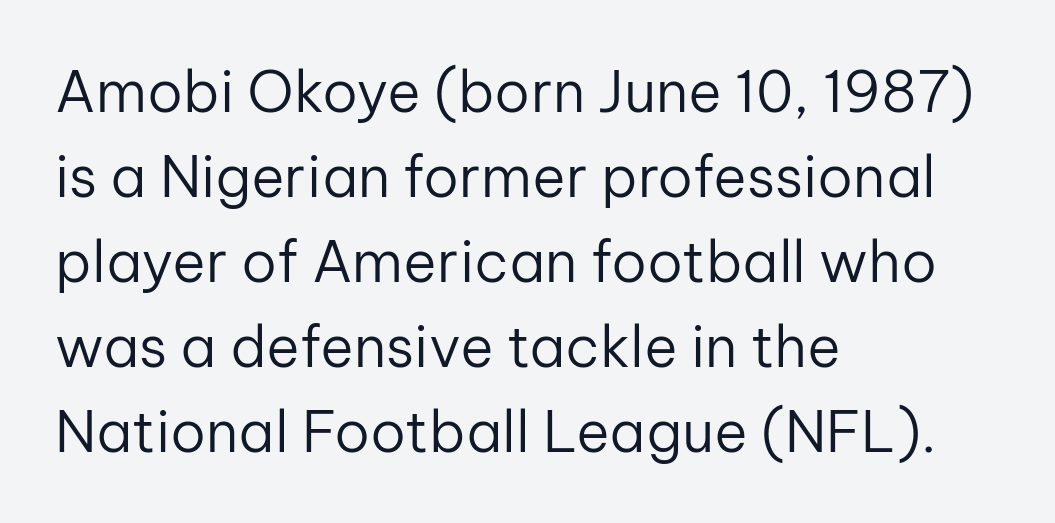
Are there feet on the stems? There aren't — it's a sans. This reads as an unemphasized weight, regular at the heaviest. Descenders hang freely into open space. The face used here is rendered with its standard letterfit. Leading: standard.
